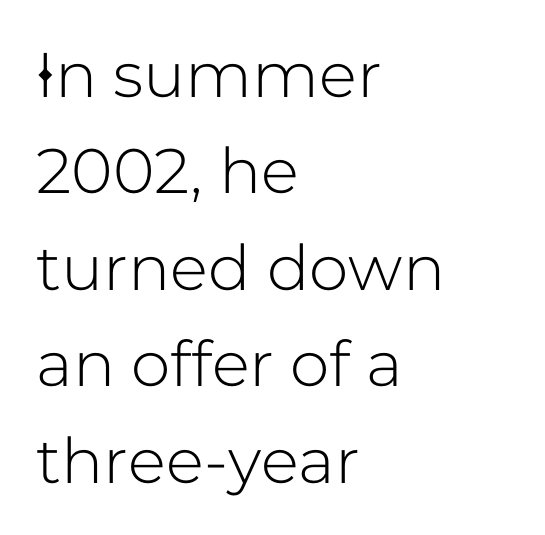
{"serif": "no", "italic": "no", "width": "normal", "stroke_contrast": "low", "x_height": "medium", "monospaced": "no", "underline": "no", "align": "left", "line_spacing": "normal", "line_spacing_ratio": 1.53, "letter_spacing": "normal", "letter_spacing_em": 0.0, "glyph_px": 63}
